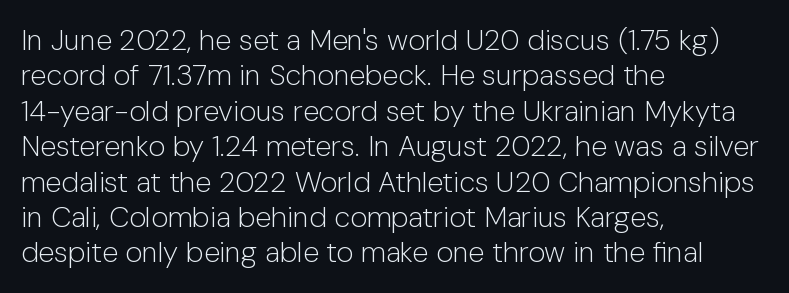
The rag falls on the right side of this text block. The passage shown is typeset with a sans-serif family. Do the letters lean? They stand straight. The gap between lines stays unmarked. Is this a fixed-width face? No — the glyphs have proportional, varying widths.
